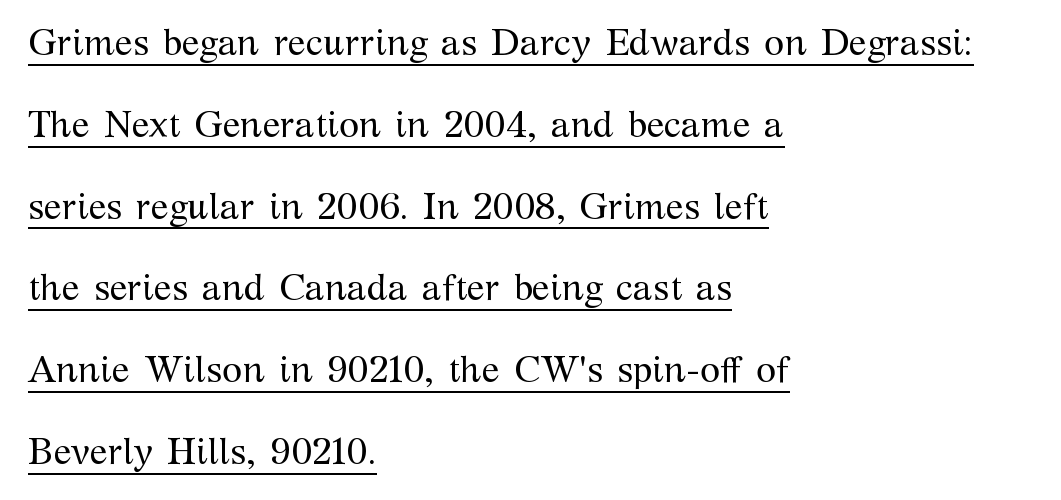
The cut favours lightness, reaching ordinary text weight at its darkest. The rendering anchors every line to the left-hand side. The tracking reads as untouched default to a designer's eye. Proportional: the letters do not fall into vertical columns. Serifs: yes, visible at the terminals of the letterforms.
